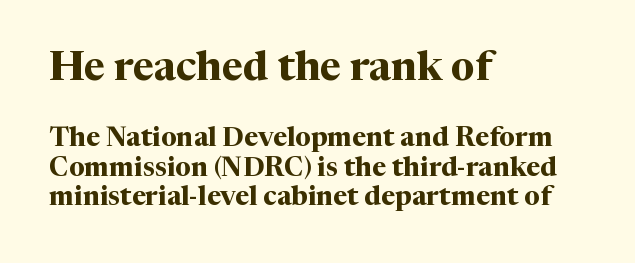
Q: Is the text bold? A: Yes.
Q: Is the text italic (slanted)? A: No, it is upright.
Q: Is the typeface a serif or a sans-serif typeface? A: Serif.
Q: Is the text underlined? A: No.
Q: How is the paragraph aligned? A: Left-aligned.
Q: Is the spacing between letters normal or unusually wide? A: Normal.
Q: Is the spacing between lines tight, normal or loose? A: Tight.
Q: Which block of text is set in a larger size, the first (top) or the second (bottom)? A: The first (top) one.
Q: Width (condensed, normal, or wide)? A: Normal.
Q: Stroke contrast? A: Medium.
Q: x-height? A: Medium.
Q: Monospaced? A: No.
